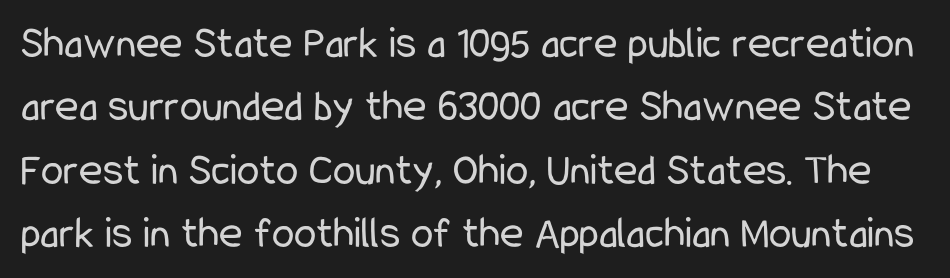
Q: Is the text bold? A: No.
Q: Is the text italic (slanted)? A: No, it is upright.
Q: Is the typeface a serif or a sans-serif typeface? A: Sans-serif.
Q: Is the text underlined? A: No.
Q: Is the spacing between letters normal or unusually wide? A: Normal.
Q: Is the spacing between lines tight, normal or loose? A: Normal.
Q: Width (condensed, normal, or wide)? A: Condensed.
Q: Stroke contrast? A: Low.
Q: x-height? A: Medium.
Q: Monospaced? A: No.
